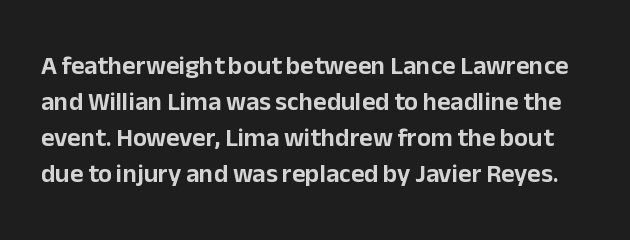
Glance below the letters and you will spot only blank space. The vertical gap from one line to the next is medium. The type is set solid horizontally, with unmodified tracking. The specimen reads as upright at a glance.
